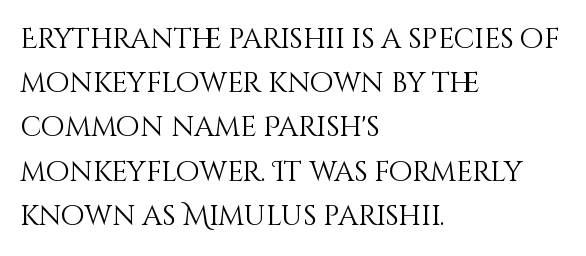
Q: Is the text bold? A: No.
Q: Is the text italic (slanted)? A: No, it is upright.
Q: Is the text underlined? A: No.
Q: How is the paragraph aligned? A: Left-aligned.
Q: Is the spacing between letters normal or unusually wide? A: Normal.
Q: Is the spacing between lines tight, normal or loose? A: Normal.
Q: Width (condensed, normal, or wide)? A: Normal.
Q: Stroke contrast? A: Medium.
Q: x-height? A: Large.
Q: Monospaced? A: No.
